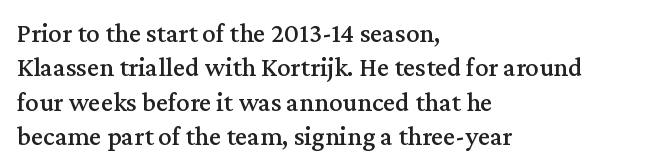
Do the letters lean? They stand straight. Lines of text with bare space underneath. The passage shown stacks its lines at a standard gap. Casual observation: everything's shoved over to the left.
